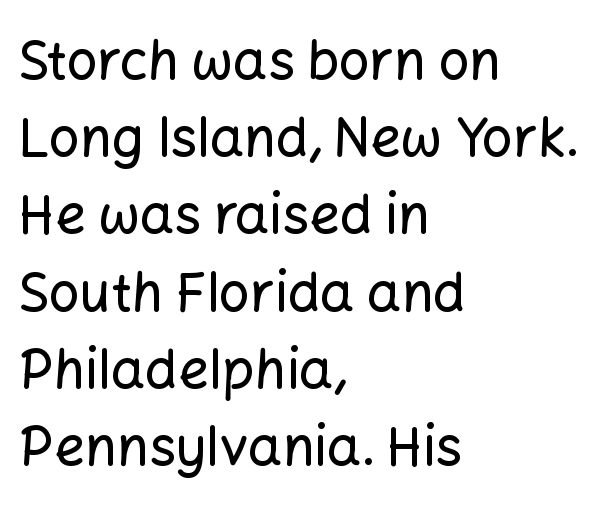
Stroke terminals: plain, sans-serif. Rendered with straight, roman letterforms. The passage shown is typed in a proportional face where columns would drift. Evenly set lines give the paragraph a standard silhouette. Caption: standard tracking, unaltered.
